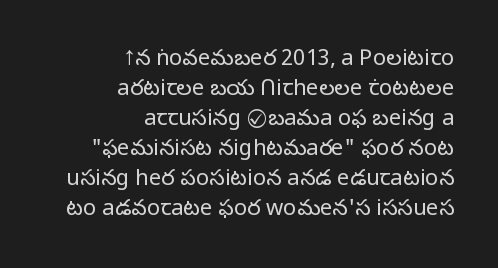
{"italic": "no", "bold": "no", "underline": "no", "align": "right", "line_spacing": "normal", "line_spacing_ratio": 1.36, "letter_spacing": "normal", "letter_spacing_em": 0.0, "glyph_px": 22}
